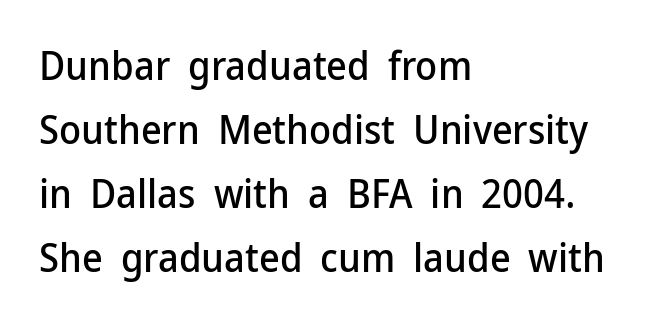
Q: Is the text italic (slanted)? A: No, it is upright.
Q: Is the typeface a serif or a sans-serif typeface? A: Sans-serif.
Q: Is the text underlined? A: No.
Q: How is the paragraph aligned? A: Left-aligned.
Q: Is the spacing between letters normal or unusually wide? A: Normal.
Q: Is the spacing between lines tight, normal or loose? A: Normal.
Q: Width (condensed, normal, or wide)? A: Normal.
Q: Stroke contrast? A: Low.
Q: x-height? A: Medium.
Q: Monospaced? A: No.
